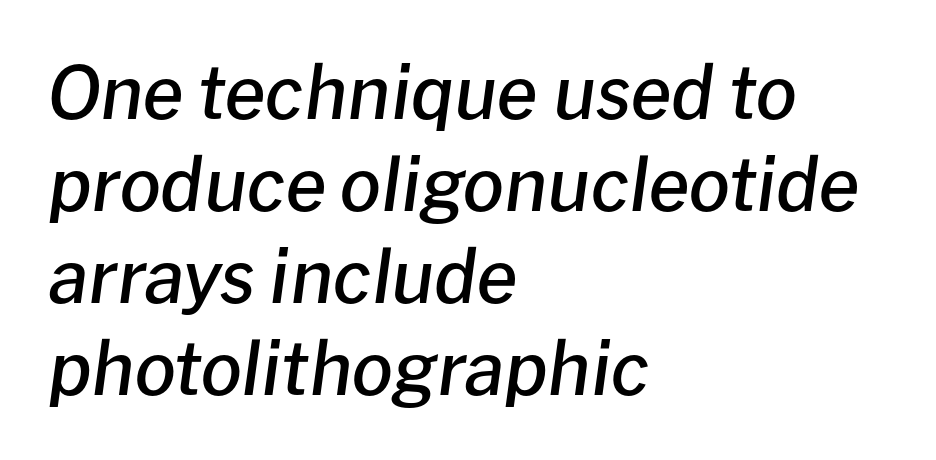
The image shows 73 px semibold type, italic (leaning right); set left-aligned, normal line spacing (1.26x), normal letter spacing, not underlined; low stroke contrast and a medium x-height.
